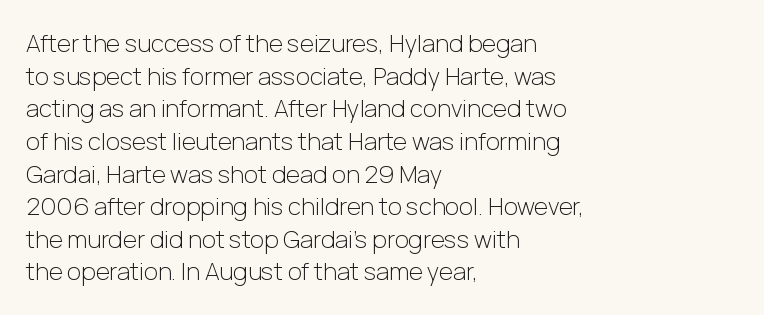
Plain, unruled lines of type. Ordinary non-slanted type is in use. Does extra space separate the letters? No, they use regular spacing. This is not heavy type; no bold has been used. These lines sit exactly where default settings would place them. Reading down the block, your eye returns to a fixed left position each line.
